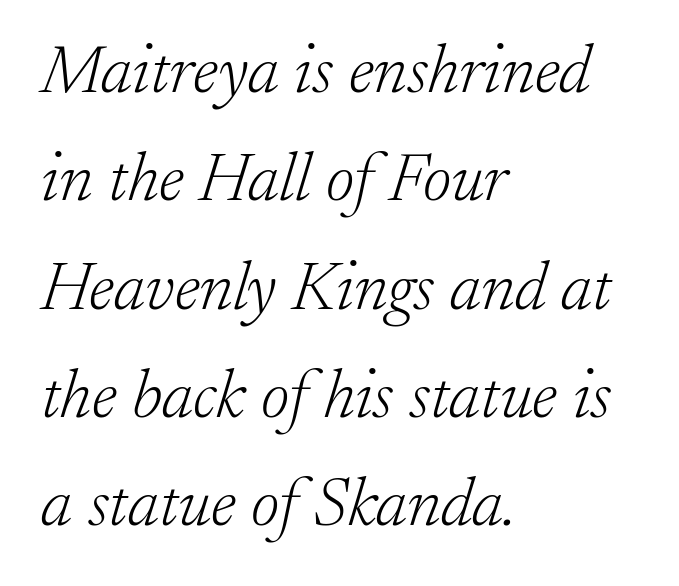
Q: Is the text bold? A: No.
Q: Is the text italic (slanted)? A: Yes, it leans right by about 17 degrees.
Q: Is the typeface a serif or a sans-serif typeface? A: Serif.
Q: Is the text underlined? A: No.
Q: How is the paragraph aligned? A: Left-aligned.
Q: Is the spacing between letters normal or unusually wide? A: Normal.
Q: Is the spacing between lines tight, normal or loose? A: Normal.
Q: Width (condensed, normal, or wide)? A: Normal.
Q: Stroke contrast? A: Low.
Q: x-height? A: Small.
Q: Monospaced? A: No.
